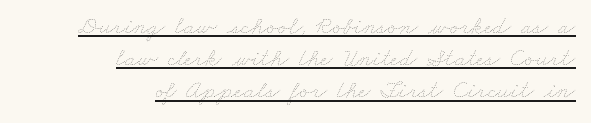
Q: Is the text bold? A: No.
Q: Is the text underlined? A: Yes.
Q: How is the paragraph aligned? A: Right-aligned.
Q: Is the spacing between letters normal or unusually wide? A: Normal.
Q: Is the spacing between lines tight, normal or loose? A: Normal.
